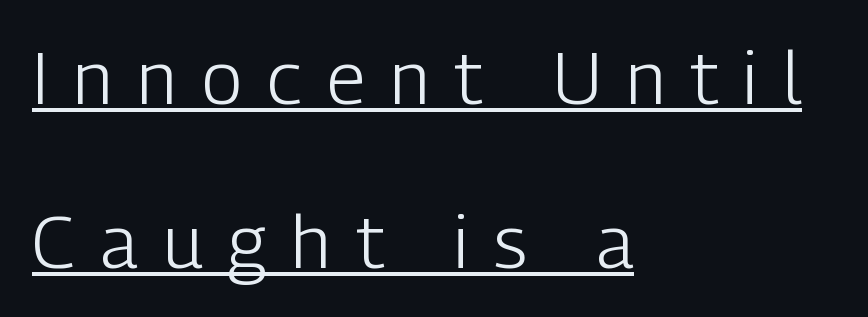
{"serif": "no", "italic": "no", "bold": "no", "weight": "light", "width": "condensed", "stroke_contrast": "low", "x_height": "medium", "monospaced": "no", "underline": "yes", "align": "left", "line_spacing": "loose", "line_spacing_ratio": 2.21, "letter_spacing": "wide", "letter_spacing_em": 0.34, "glyph_px": 74}
